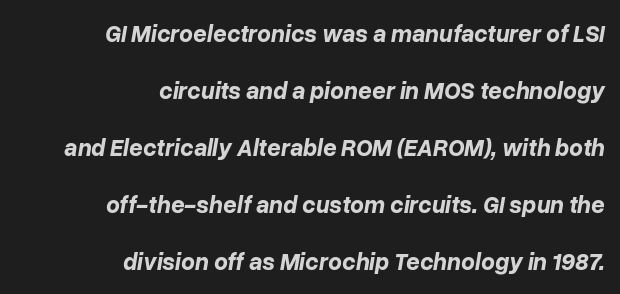
The image shows 24 px bold type, italic (leaning right); set right-aligned, loose line spacing (2.38x), normal letter spacing, not underlined.
